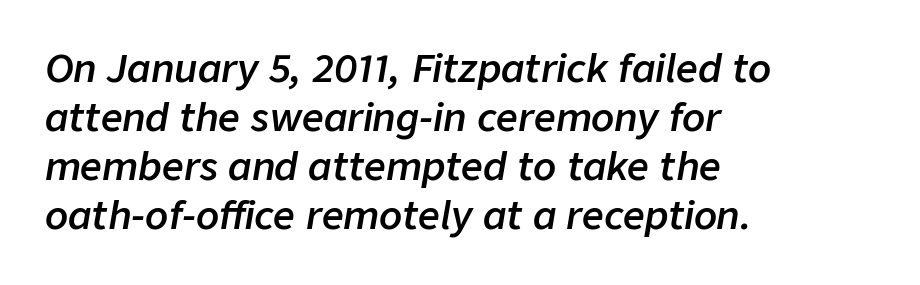
{"italic": "yes", "lean": "right", "slant_degrees": 9, "bold": "semi", "weight": "semibold", "width": "normal", "stroke_contrast": "low", "x_height": "medium", "monospaced": "no", "underline": "no", "align": "left", "line_spacing": "normal", "line_spacing_ratio": 1.29, "letter_spacing": "normal", "letter_spacing_em": 0.0, "glyph_px": 38}
